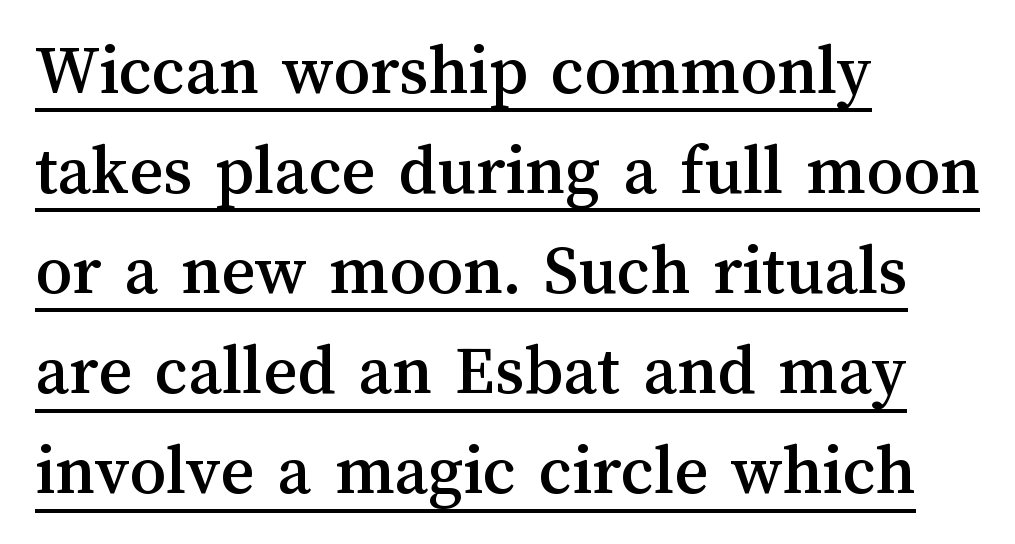
The image shows 72 px text type, upright; set left-aligned, normal line spacing (1.39x), normal letter spacing, underlined; medium stroke contrast and a medium x-height.
